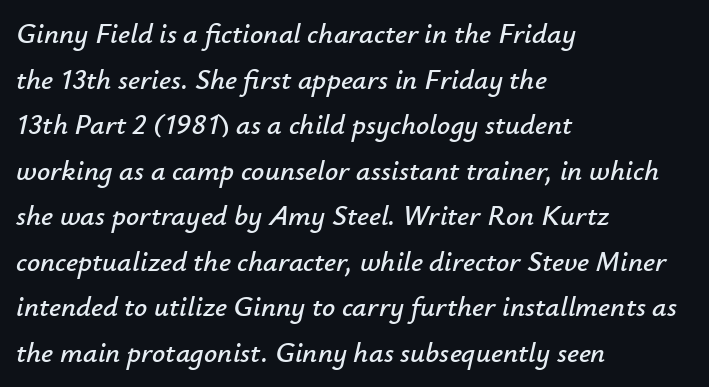
Q: Is the text italic (slanted)? A: Yes, it leans right by about 12 degrees.
Q: Is the text underlined? A: No.
Q: How is the paragraph aligned? A: Left-aligned.
Q: Is the spacing between letters normal or unusually wide? A: Normal.
Q: Is the spacing between lines tight, normal or loose? A: Normal.
Q: Width (condensed, normal, or wide)? A: Normal.
Q: Stroke contrast? A: Low.
Q: x-height? A: Small.
Q: Monospaced? A: No.
